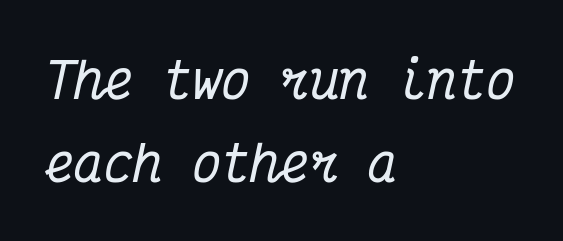
How would I describe the line gaps? Plain and ordinary. Spacing verdict: monospaced, one width for all characters. Students, note that the glyphs here touch the page at normal intervals. Letterform terminals end in serifs throughout the passage.
